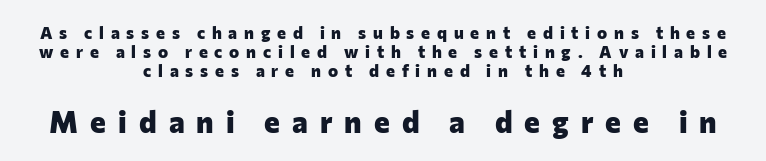
{"serif": "no", "italic": "no", "bold": "yes", "weight": "heavy", "width": "normal", "stroke_contrast": "low", "x_height": "medium", "monospaced": "no", "underline": "no", "align": "center", "line_spacing": "tight", "line_spacing_ratio": 1.11, "letter_spacing": "wide", "letter_spacing_em": 0.4, "larger_block": "second", "size_ratio": 1.76, "glyph_px": 30}
